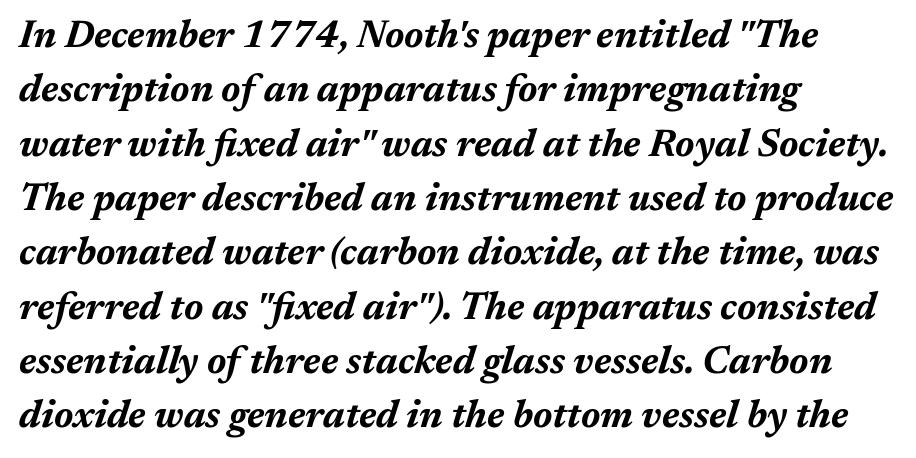
Q: Is the text bold? A: Yes.
Q: Is the text italic (slanted)? A: Yes, it leans right by about 17 degrees.
Q: Is the text underlined? A: No.
Q: How is the paragraph aligned? A: Left-aligned.
Q: Is the spacing between letters normal or unusually wide? A: Normal.
Q: Is the spacing between lines tight, normal or loose? A: Normal.
Q: Width (condensed, normal, or wide)? A: Normal.
Q: Stroke contrast? A: Medium.
Q: x-height? A: Medium.
Q: Monospaced? A: No.
